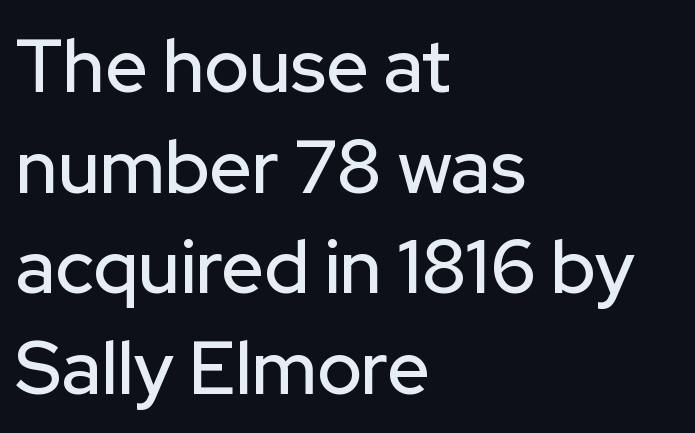
{"serif": "no", "italic": "no", "width": "normal", "stroke_contrast": "low", "x_height": "medium", "monospaced": "no", "underline": "no", "align": "left", "line_spacing": "normal", "line_spacing_ratio": 1.36, "letter_spacing": "normal", "letter_spacing_em": 0.0, "glyph_px": 74}
